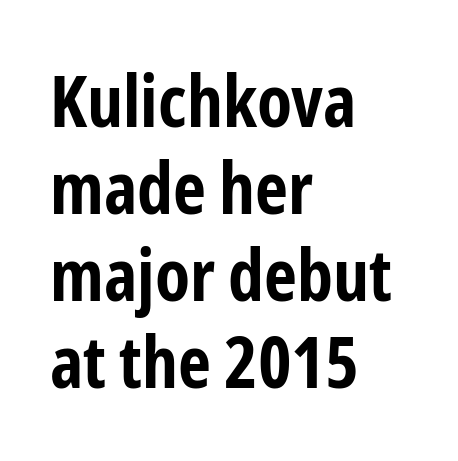
Does the lettering tilt? It doesn't — this is upright. Is this a sans? Yes — the strokes have no serifs. The zone under the glyphs is completely vacant. These lines stack with their left ends in a neat column. Does extra space separate the letters? No, they use regular spacing. Every letter is thick-stroked: bold, no question.
